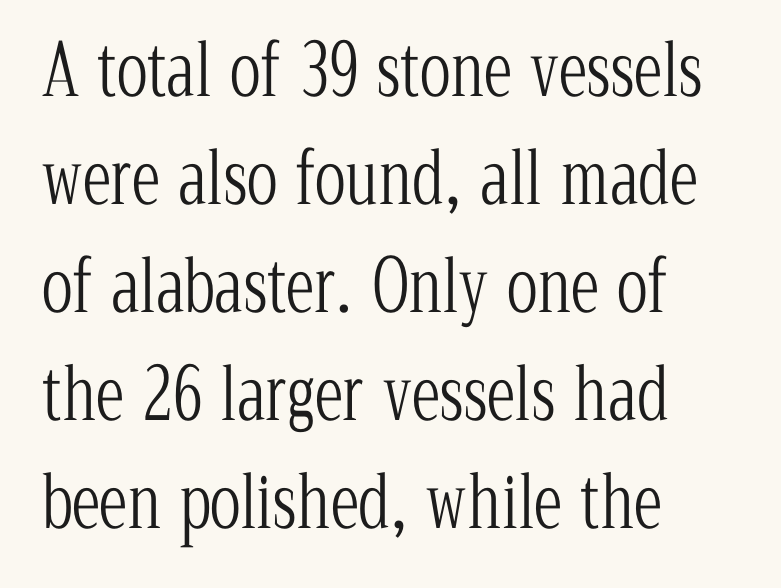
Q: Is the text bold? A: No.
Q: Is the text italic (slanted)? A: No, it is upright.
Q: Is the typeface a serif or a sans-serif typeface? A: Serif.
Q: Is the text underlined? A: No.
Q: How is the paragraph aligned? A: Left-aligned.
Q: Is the spacing between letters normal or unusually wide? A: Normal.
Q: Is the spacing between lines tight, normal or loose? A: Normal.
Q: Width (condensed, normal, or wide)? A: Condensed.
Q: Stroke contrast? A: Low.
Q: x-height? A: Medium.
Q: Monospaced? A: No.
